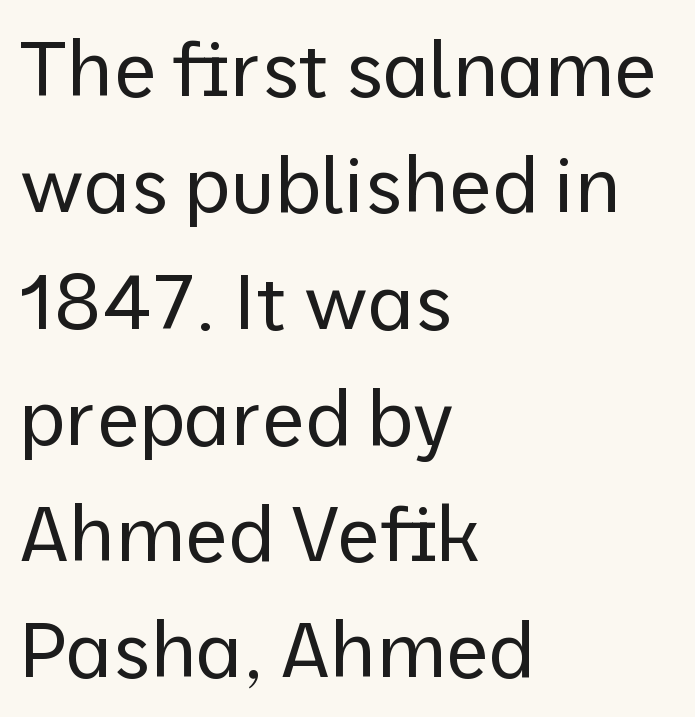
The image shows 77 px regular-weight sans-serif type, upright; set left-aligned, normal line spacing (1.51x), normal letter spacing, not underlined; low stroke contrast and a medium x-height.
